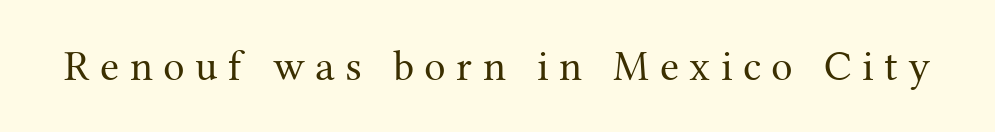
The image shows 43 px regular-weight serif type, upright; set unusually wide letter spacing (+0.24 em), not underlined; medium stroke contrast and a medium x-height.
